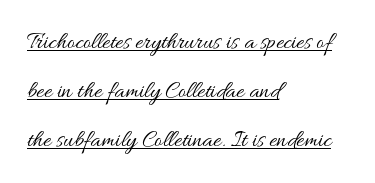
{"bold": "no", "underline": "yes", "align": "left", "line_spacing": "loose", "line_spacing_ratio": 2.04, "letter_spacing": "normal", "letter_spacing_em": 0.0, "glyph_px": 24}
